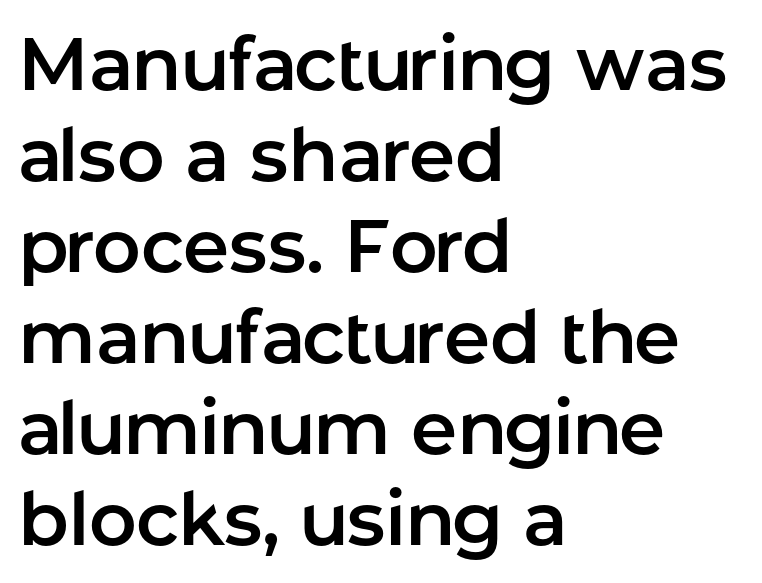
Q: Is the text italic (slanted)? A: No, it is upright.
Q: Is the typeface a serif or a sans-serif typeface? A: Sans-serif.
Q: Is the text underlined? A: No.
Q: How is the paragraph aligned? A: Left-aligned.
Q: Is the spacing between letters normal or unusually wide? A: Normal.
Q: Width (condensed, normal, or wide)? A: Normal.
Q: Stroke contrast? A: Low.
Q: x-height? A: Medium.
Q: Monospaced? A: No.
